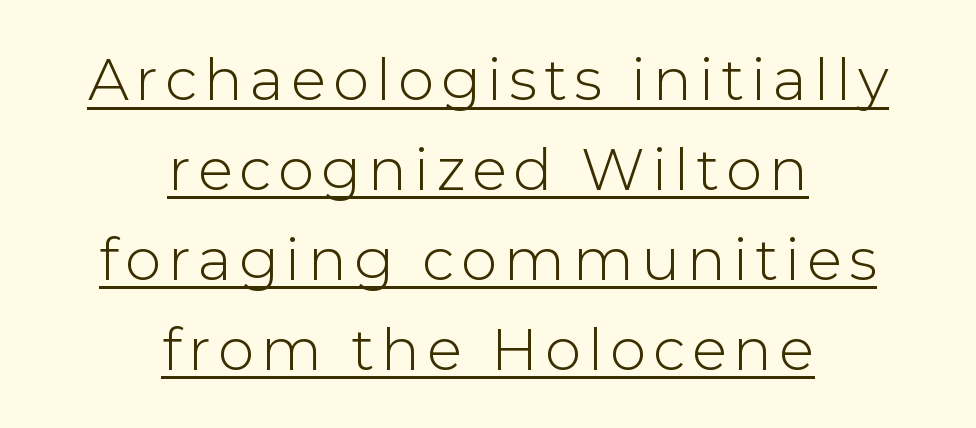
{"serif": "no", "italic": "no", "bold": "no", "weight": "light", "width": "normal", "stroke_contrast": "low", "x_height": "medium", "monospaced": "no", "underline": "yes", "align": "center", "line_spacing": "normal", "line_spacing_ratio": 1.55, "glyph_px": 58}
